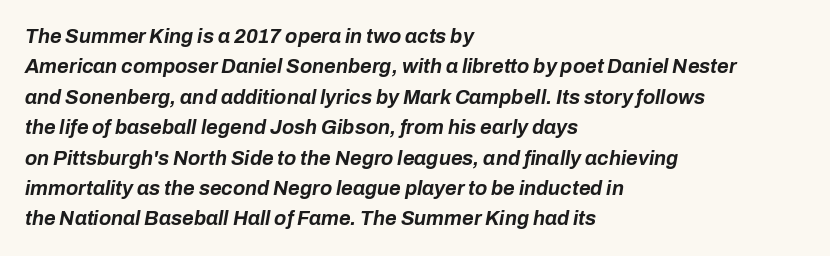
Is the type slanted? Yes — the strokes lean at a clear angle. Rule under the text: the space is simply empty. Notice how descenders clear the ascenders below comfortably — that's standard leading. Every row of glyphs begins at an identical x-position on the left. The glyphs have the mass of a bold cut. The gaps between neighbouring characters are ordinary and unremarkable.
